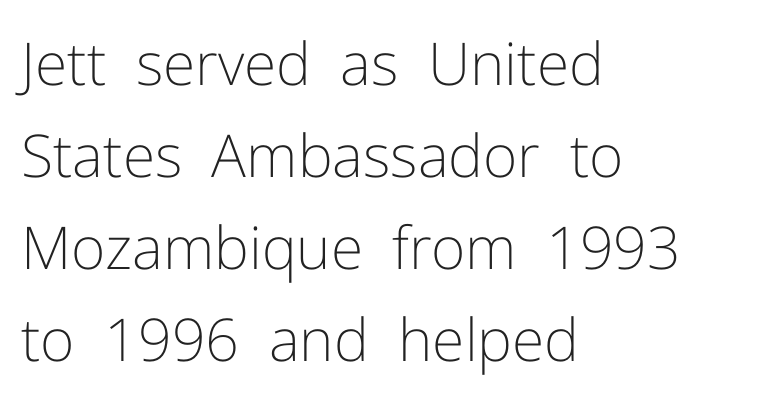
Q: Is the text bold? A: No.
Q: Is the text italic (slanted)? A: No, it is upright.
Q: Is the typeface a serif or a sans-serif typeface? A: Sans-serif.
Q: Is the text underlined? A: No.
Q: How is the paragraph aligned? A: Left-aligned.
Q: Is the spacing between letters normal or unusually wide? A: Normal.
Q: Is the spacing between lines tight, normal or loose? A: Normal.
Q: Width (condensed, normal, or wide)? A: Normal.
Q: Stroke contrast? A: Low.
Q: x-height? A: Medium.
Q: Monospaced? A: No.
